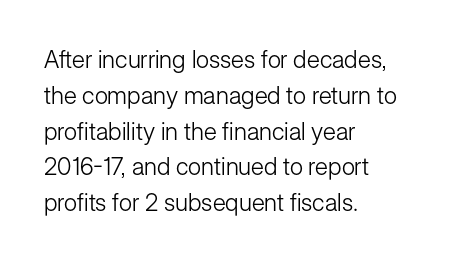
{"italic": "no", "bold": "no", "underline": "no", "align": "left", "line_spacing": "normal", "line_spacing_ratio": 1.49, "letter_spacing": "normal", "letter_spacing_em": 0.0, "glyph_px": 24}
